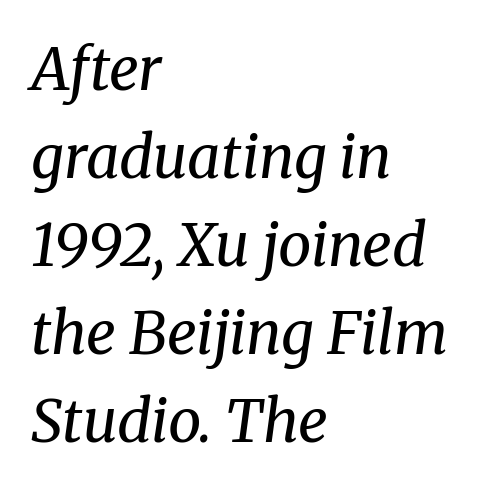
Line spacing here is normal. The glyphs are unaccompanied by any horizontal stroke below them. Notice how the passage keeps a crisp vertical edge on the left only. The face used here is proportionally spaced, like ordinary book or web type.
